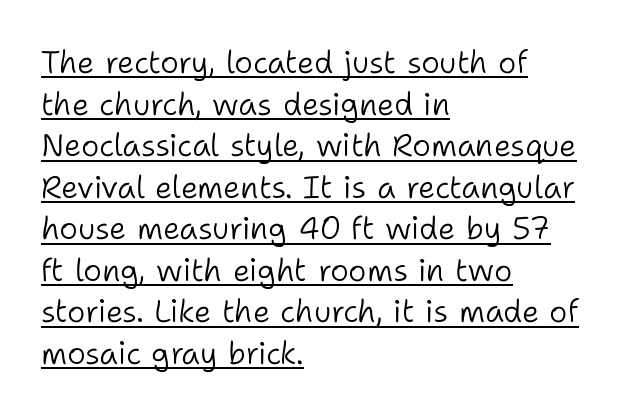
Nothing sits at the stroke ends, so this counts as sans-serif. Reading down the block, your eye returns to a fixed left position each line. Check the space under the baseline: a stroke is drawn there. Posture: upright roman. Think standard paragraph weight, or any step lighter than that. Evenly set lines give the paragraph a standard silhouette.
